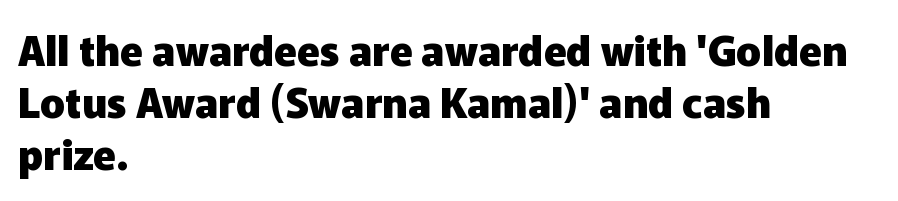
The image shows 41 px heavy sans-serif type, upright; set left-aligned, normal line spacing (1.27x), normal letter spacing, not underlined; low stroke contrast and a medium x-height.
